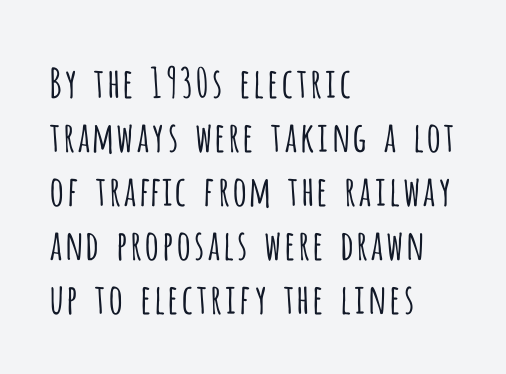
{"serif": "no", "italic": "no", "bold": "no", "weight": "light", "width": "condensed", "stroke_contrast": "low", "x_height": "large", "monospaced": "no", "underline": "no", "align": "left", "line_spacing": "normal", "line_spacing_ratio": 1.32, "letter_spacing": "normal", "letter_spacing_em": 0.0, "glyph_px": 41}
